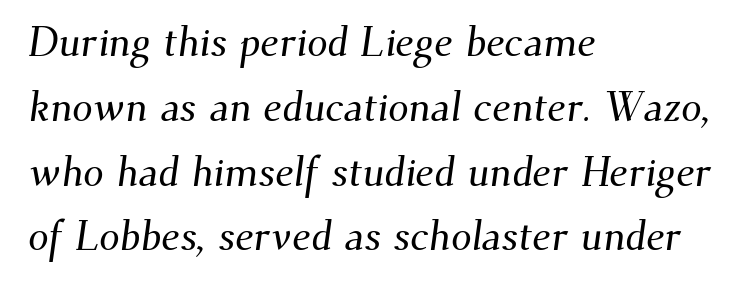
Each letter keeps its own natural width here, so spacing adapts to shape. Decoration check: the copy has no underline. The rag falls on the right side of this text block. One glance says typical: line gaps are just what's usual. The designer went with a serif here, giving each stem small feet. The tracking reads as untouched default to a designer's eye.
